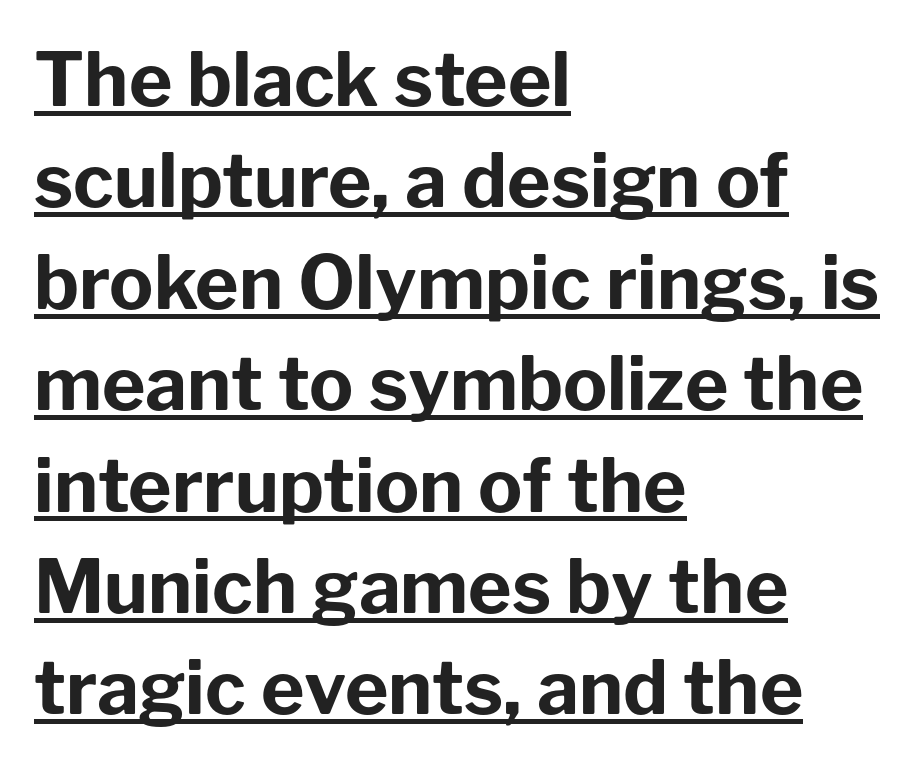
Between one letter and the next there's only the usual sliver of space. You could not count columns in this text — the font is proportionally spaced. What's the leading like? Ordinary, nothing unusual. The font is running at its bold setting. Ascenders rise straight up at ninety degrees.
